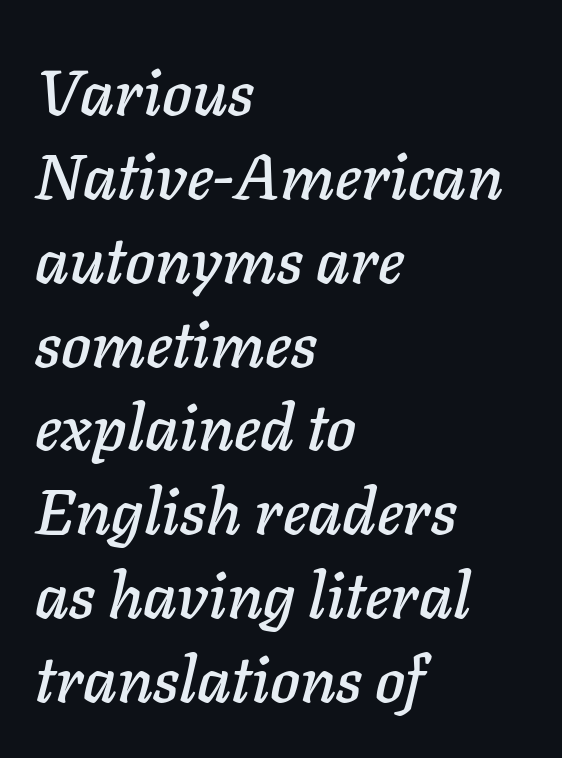
This sample keeps an unexceptional amount of space between lines. Note the varied advance widths — an 'i' is clearly narrower than an 'm'. Descenders are the only things crossing below the line. Characters are canted at an angle relative to the baseline's perpendicular. The passage shown has conventional tracking throughout. Alignment: flush left.
